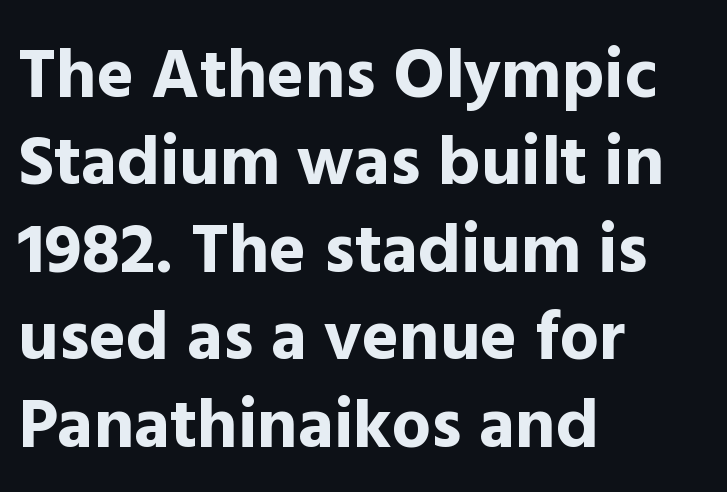
{"serif": "no", "italic": "no", "bold": "yes", "weight": "bold", "width": "normal", "x_height": "medium", "monospaced": "no", "underline": "no", "align": "left", "line_spacing": "normal", "line_spacing_ratio": 1.25, "letter_spacing": "normal", "letter_spacing_em": 0.0, "glyph_px": 70}
